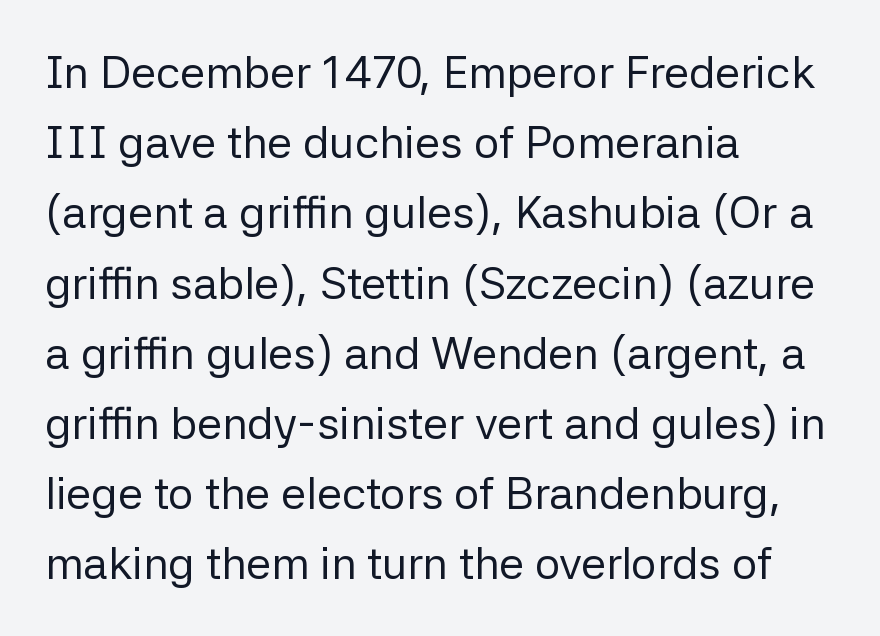
The image shows 45 px regular-weight sans-serif type, upright; set left-aligned, normal line spacing (1.56x), normal letter spacing, not underlined; low stroke contrast and a medium x-height.
